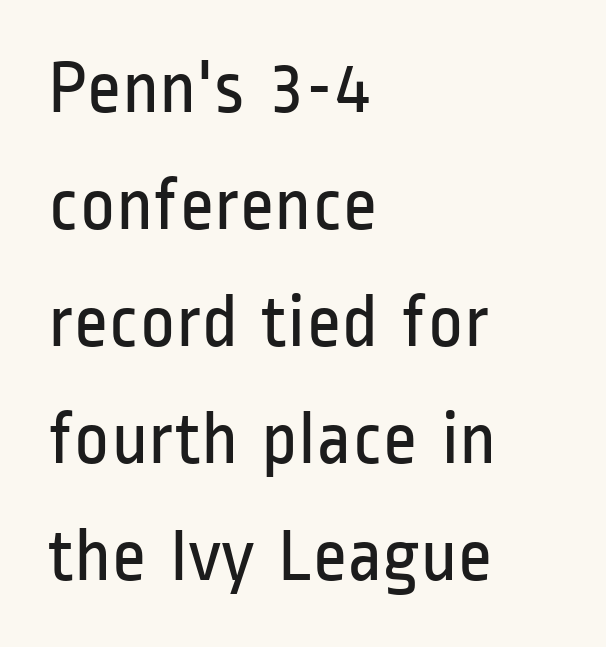
{"serif": "no", "italic": "no", "bold": "no", "weight": "regular", "width": "condensed", "stroke_contrast": "low", "x_height": "medium", "monospaced": "no", "underline": "no", "align": "left", "line_spacing": "normal", "line_spacing_ratio": 1.54, "letter_spacing": "normal", "letter_spacing_em": 0.0, "glyph_px": 76}
